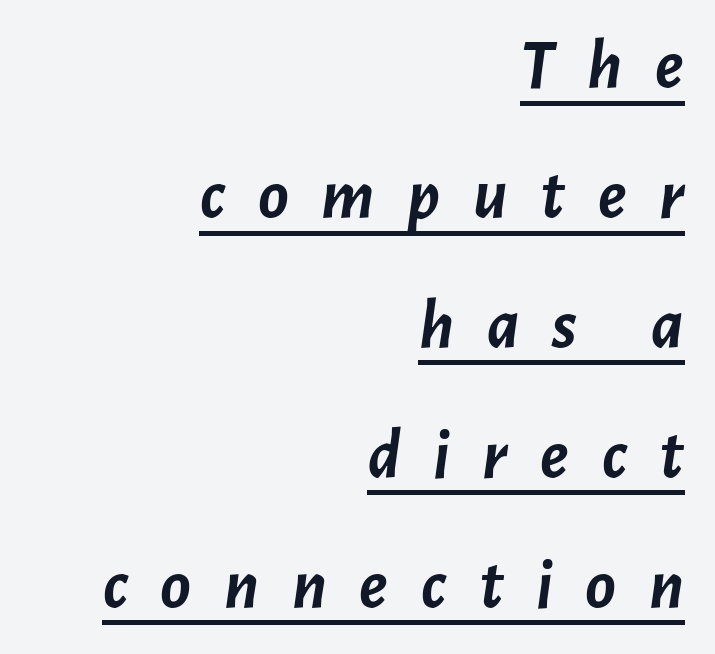
{"italic": "yes", "lean": "right", "slant_degrees": 7, "bold": "yes", "weight": "semibold", "width": "normal", "stroke_contrast": "low", "x_height": "medium", "monospaced": "no", "underline": "yes", "align": "right", "line_spacing_ratio": 1.83, "letter_spacing": "wide", "letter_spacing_em": 0.46, "glyph_px": 71}
